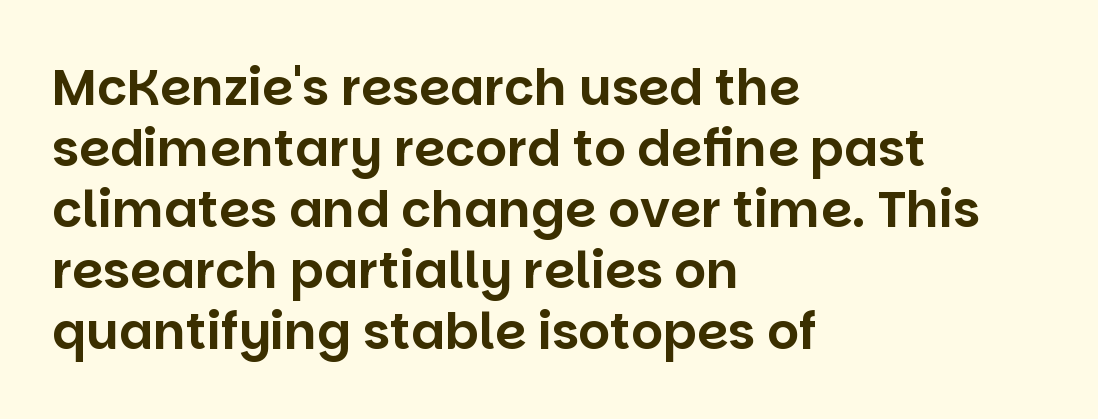
Q: Is the text italic (slanted)? A: No, it is upright.
Q: Is the typeface a serif or a sans-serif typeface? A: Sans-serif.
Q: Is the text underlined? A: No.
Q: How is the paragraph aligned? A: Left-aligned.
Q: Is the spacing between letters normal or unusually wide? A: Normal.
Q: Width (condensed, normal, or wide)? A: Normal.
Q: Stroke contrast? A: Low.
Q: x-height? A: Large.
Q: Monospaced? A: No.
